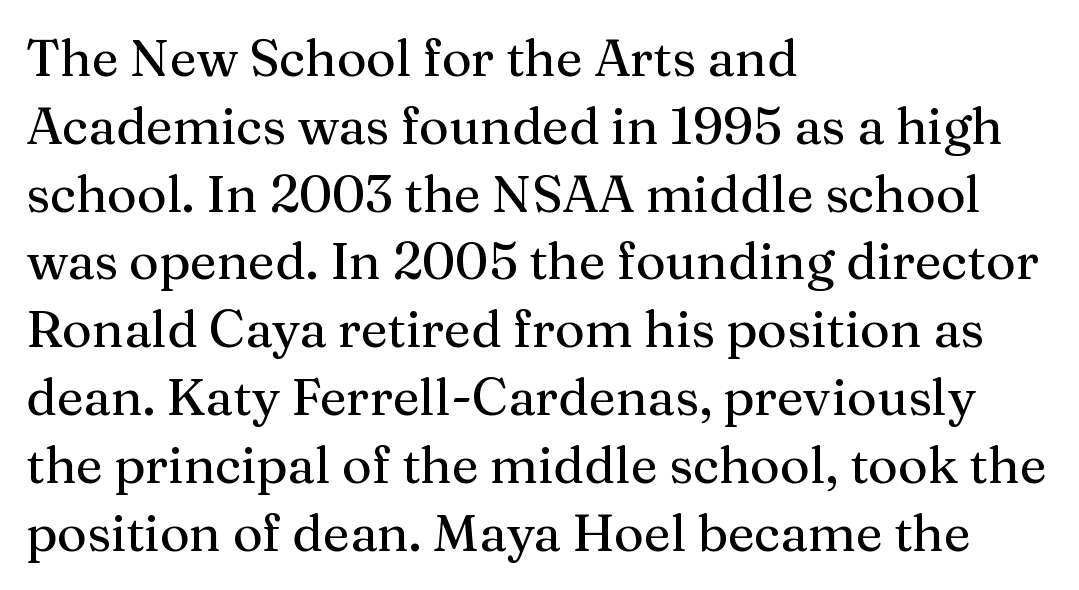
Q: Is the text italic (slanted)? A: No, it is upright.
Q: Is the typeface a serif or a sans-serif typeface? A: Serif.
Q: Is the text underlined? A: No.
Q: How is the paragraph aligned? A: Left-aligned.
Q: Is the spacing between letters normal or unusually wide? A: Normal.
Q: Is the spacing between lines tight, normal or loose? A: Normal.
Q: Width (condensed, normal, or wide)? A: Normal.
Q: Stroke contrast? A: Medium.
Q: x-height? A: Medium.
Q: Monospaced? A: No.
